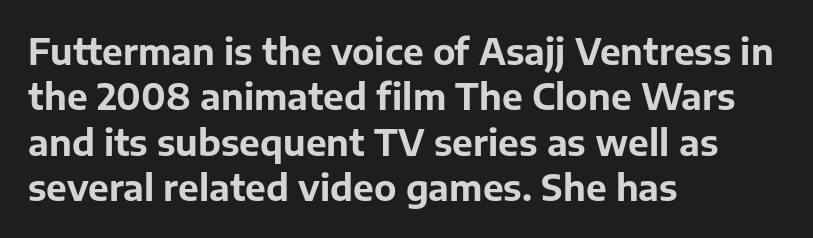
{"serif": "no", "italic": "no", "bold": "yes", "weight": "bold", "width": "normal", "stroke_contrast": "low", "x_height": "medium", "monospaced": "no", "underline": "no", "align": "left", "line_spacing": "normal", "line_spacing_ratio": 1.3, "letter_spacing": "normal", "letter_spacing_em": 0.0, "glyph_px": 35}
